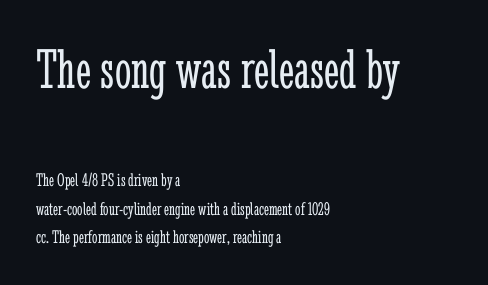
{"serif": "yes", "italic": "no", "bold": "no", "weight": "light", "width": "condensed", "stroke_contrast": "low", "x_height": "medium", "monospaced": "no", "underline": "no", "align": "left", "line_spacing": "normal", "line_spacing_ratio": 1.5, "letter_spacing": "normal", "letter_spacing_em": 0.0, "larger_block": "first", "size_ratio": 3.05, "glyph_px": 58}
